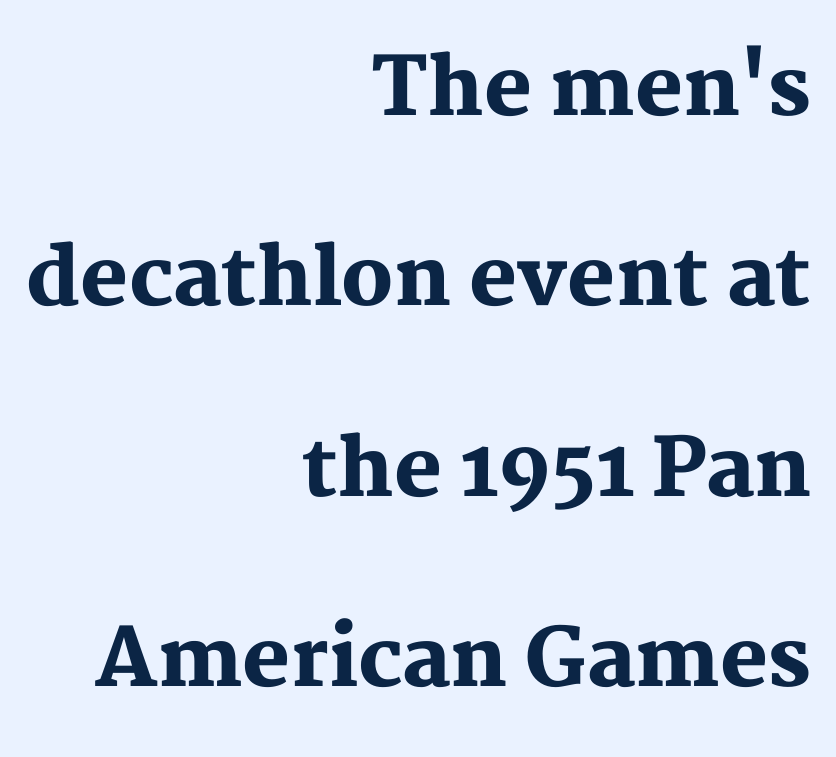
Q: Is the text bold? A: Yes.
Q: Is the text italic (slanted)? A: No, it is upright.
Q: Is the typeface a serif or a sans-serif typeface? A: Serif.
Q: Is the text underlined? A: No.
Q: How is the paragraph aligned? A: Right-aligned.
Q: Is the spacing between letters normal or unusually wide? A: Normal.
Q: Is the spacing between lines tight, normal or loose? A: Loose.
Q: Width (condensed, normal, or wide)? A: Normal.
Q: Stroke contrast? A: Medium.
Q: x-height? A: Medium.
Q: Monospaced? A: No.
